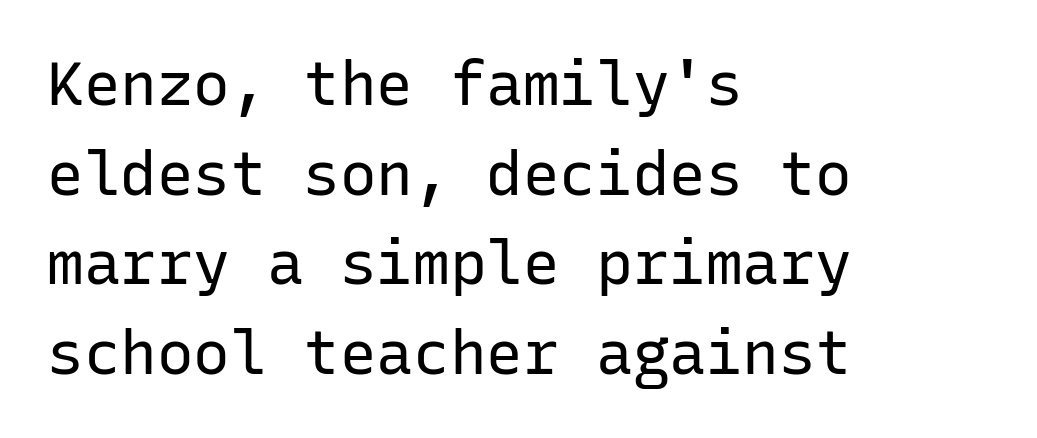
The image shows 61 px regular-weight sans-serif type, upright, monospaced; set left-aligned, normal line spacing (1.47x), normal letter spacing, not underlined; low stroke contrast and a medium x-height.
